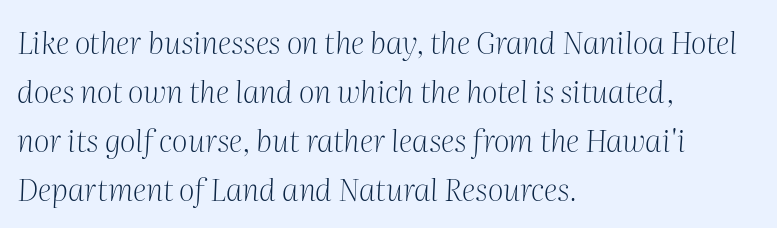
The image shows 31 px light serif type, italic (leaning right); set left-aligned, normal line spacing (1.58x), normal letter spacing, not underlined; medium stroke contrast and a medium x-height.
